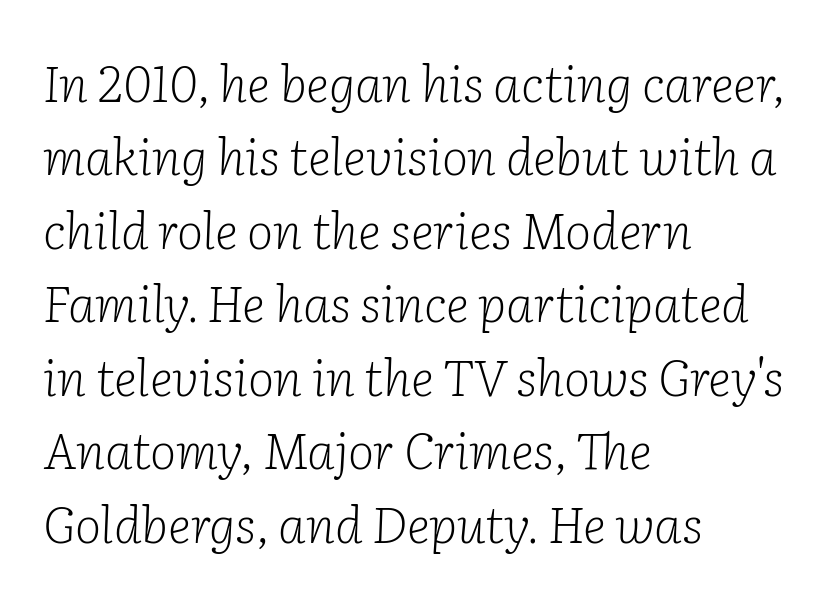
{"serif": "yes", "italic": "yes", "lean": "right", "slant_degrees": 2, "bold": "no", "weight": "light", "width": "normal", "stroke_contrast": "low", "x_height": "medium", "monospaced": "no", "underline": "no", "align": "left", "line_spacing": "normal", "line_spacing_ratio": 1.47, "letter_spacing": "normal", "letter_spacing_em": 0.0, "glyph_px": 50}
